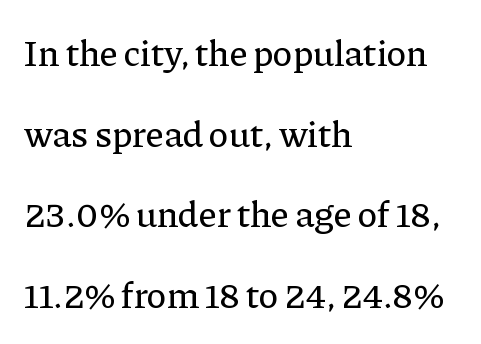
Q: Is the text italic (slanted)? A: No, it is upright.
Q: Is the typeface a serif or a sans-serif typeface? A: Serif.
Q: Is the text underlined? A: No.
Q: How is the paragraph aligned? A: Left-aligned.
Q: Is the spacing between letters normal or unusually wide? A: Normal.
Q: Is the spacing between lines tight, normal or loose? A: Loose.
Q: Width (condensed, normal, or wide)? A: Normal.
Q: Stroke contrast? A: Low.
Q: x-height? A: Medium.
Q: Monospaced? A: No.
